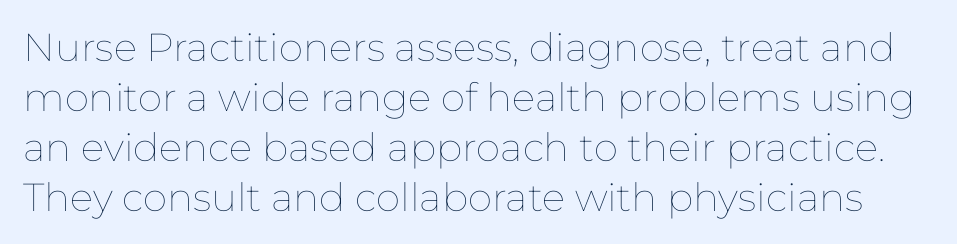
Q: Is the text bold? A: No.
Q: Is the text italic (slanted)? A: No, it is upright.
Q: Is the text underlined? A: No.
Q: Is the spacing between letters normal or unusually wide? A: Normal.
Q: Is the spacing between lines tight, normal or loose? A: Normal.
Q: Width (condensed, normal, or wide)? A: Normal.
Q: Stroke contrast? A: Low.
Q: x-height? A: Medium.
Q: Monospaced? A: No.
